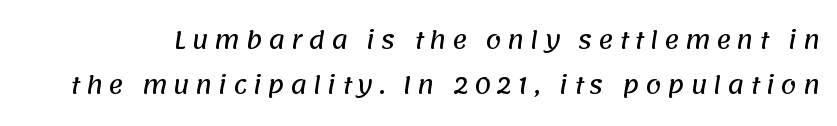
Q: Is the text underlined? A: No.
Q: Is the spacing between letters normal or unusually wide? A: Unusually wide.
Q: Is the spacing between lines tight, normal or loose? A: Loose.
